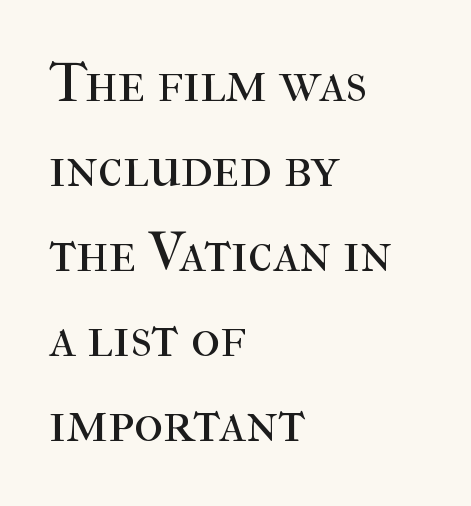
{"serif": "yes", "italic": "no", "bold": "no", "weight": "regular", "width": "normal", "stroke_contrast": "high", "x_height": "medium", "monospaced": "no", "underline": "no", "align": "left", "line_spacing": "normal", "line_spacing_ratio": 1.52, "letter_spacing": "normal", "letter_spacing_em": 0.0, "glyph_px": 56}
